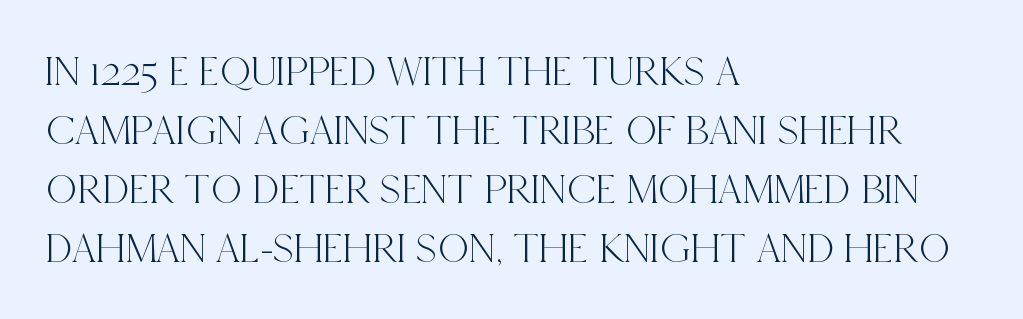
Q: Is the text italic (slanted)? A: No, it is upright.
Q: Is the typeface a serif or a sans-serif typeface? A: Serif.
Q: Is the text underlined? A: No.
Q: How is the paragraph aligned? A: Left-aligned.
Q: Is the spacing between letters normal or unusually wide? A: Normal.
Q: Is the spacing between lines tight, normal or loose? A: Normal.
Q: Width (condensed, normal, or wide)? A: Condensed.
Q: x-height? A: Large.
Q: Monospaced? A: No.
